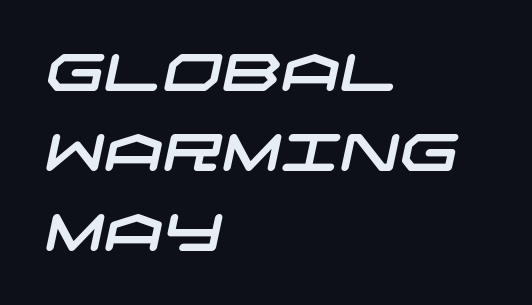
The face used here is rendered with its standard letterfit. If you drew a ruler down the left edge, every line would touch it. Regarding leading, the lines here are spaced in the standard way. Check where the strokes stop: nothing finishes them off — pure sans. The space beneath each line is pristine and unruled.
